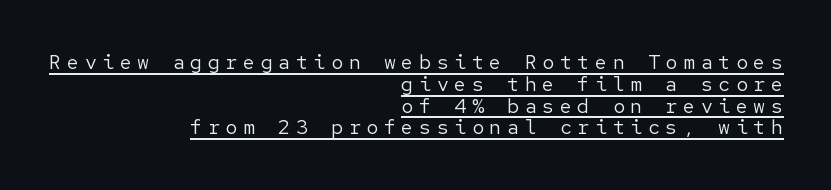
{"italic": "no", "bold": "no", "underline": "yes", "align": "right", "line_spacing": "tight", "line_spacing_ratio": 1.09, "letter_spacing": "wide", "letter_spacing_em": 0.28, "glyph_px": 20}
